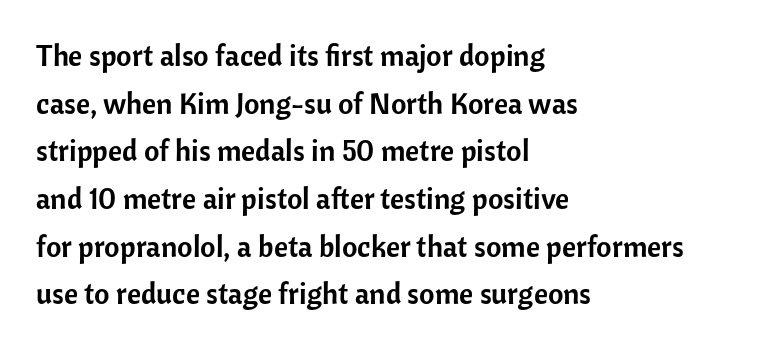
Q: Is the text italic (slanted)? A: No, it is upright.
Q: Is the typeface a serif or a sans-serif typeface? A: Sans-serif.
Q: Is the text underlined? A: No.
Q: How is the paragraph aligned? A: Left-aligned.
Q: Is the spacing between letters normal or unusually wide? A: Normal.
Q: Is the spacing between lines tight, normal or loose? A: Normal.
Q: Width (condensed, normal, or wide)? A: Normal.
Q: Stroke contrast? A: Low.
Q: x-height? A: Medium.
Q: Monospaced? A: No.
